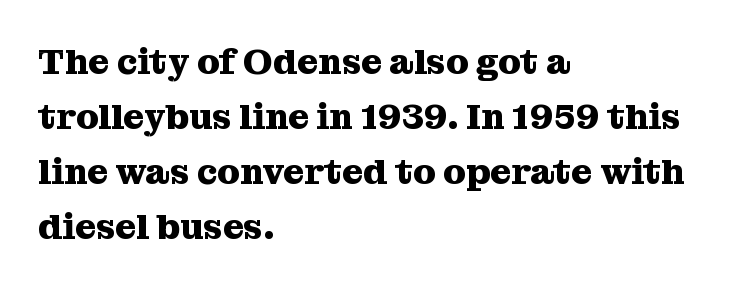
Q: Is the text bold? A: Yes.
Q: Is the text italic (slanted)? A: No, it is upright.
Q: Is the typeface a serif or a sans-serif typeface? A: Serif.
Q: Is the text underlined? A: No.
Q: How is the paragraph aligned? A: Left-aligned.
Q: Is the spacing between letters normal or unusually wide? A: Normal.
Q: Is the spacing between lines tight, normal or loose? A: Normal.
Q: Width (condensed, normal, or wide)? A: Normal.
Q: Stroke contrast? A: Medium.
Q: x-height? A: Medium.
Q: Monospaced? A: No.
